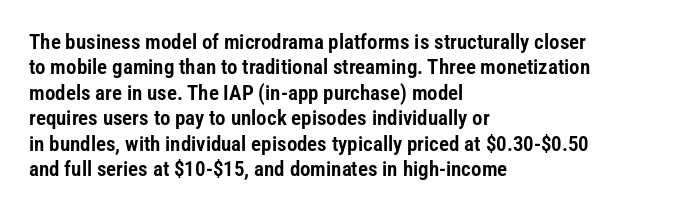
The image shows 21 px text type, upright; set left-aligned, line spacing 1.21x, normal letter spacing, not underlined.
